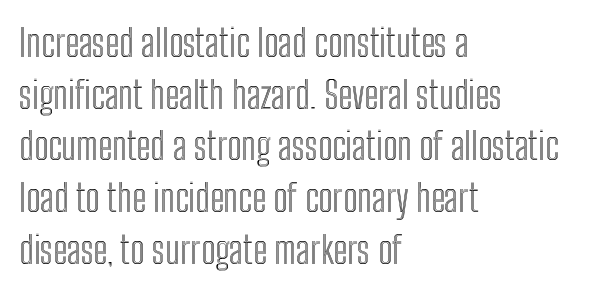
Tracking value appears to be zero — textbook default spacing. Quick note: not italic, upright. Notice how the passage keeps a crisp vertical edge on the left only. The lines sit at an ordinary, default distance from one another. The glyphs are unaccompanied by any horizontal stroke below them.
